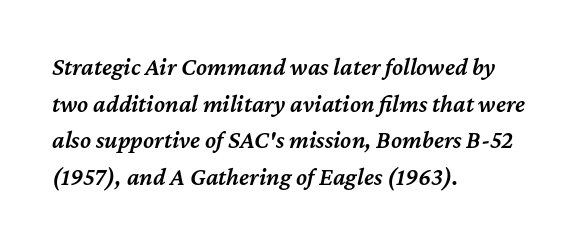
{"italic": "yes", "lean": "right", "slant_degrees": 12, "bold": "semi", "underline": "no", "align": "left", "line_spacing": "normal", "line_spacing_ratio": 1.47, "letter_spacing": "normal", "letter_spacing_em": 0.0, "glyph_px": 25}
